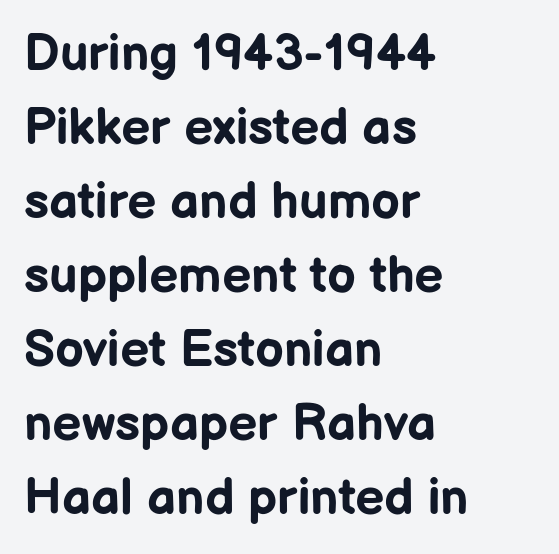
{"serif": "no", "italic": "no", "bold": "yes", "weight": "bold", "width": "normal", "stroke_contrast": "low", "x_height": "medium", "monospaced": "no", "underline": "no", "align": "left", "line_spacing": "normal", "line_spacing_ratio": 1.45, "letter_spacing": "normal", "letter_spacing_em": 0.0, "glyph_px": 51}
